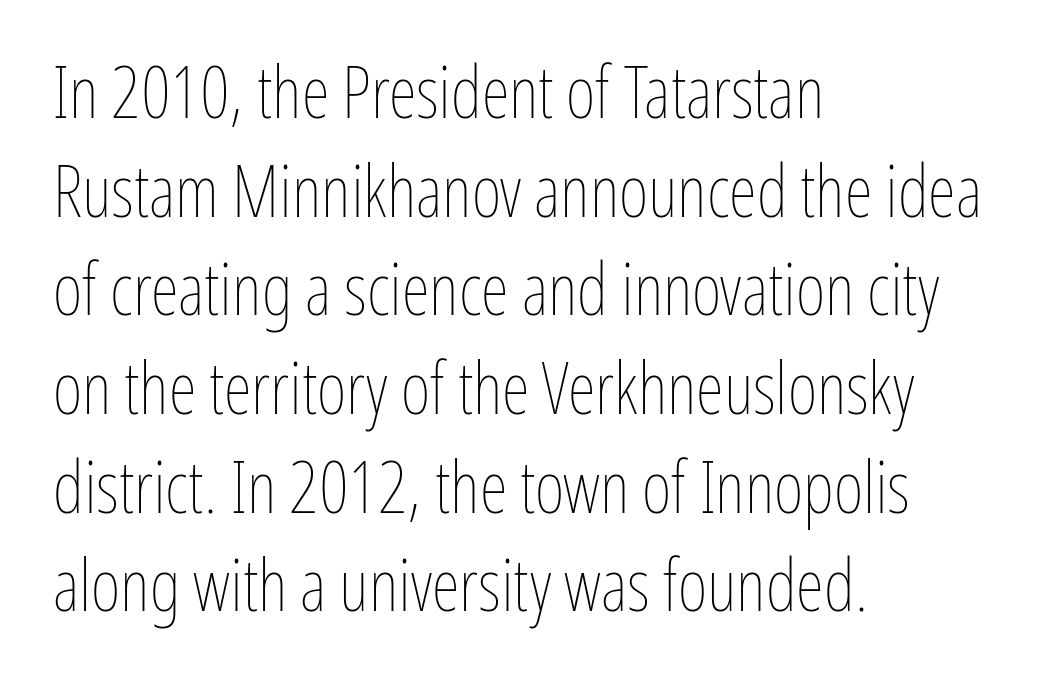
{"italic": "no", "bold": "no", "weight": "thin", "width": "condensed", "stroke_contrast": "low", "x_height": "medium", "monospaced": "no", "underline": "no", "align": "left", "line_spacing": "normal", "line_spacing_ratio": 1.37, "letter_spacing": "normal", "letter_spacing_em": 0.0, "glyph_px": 72}
